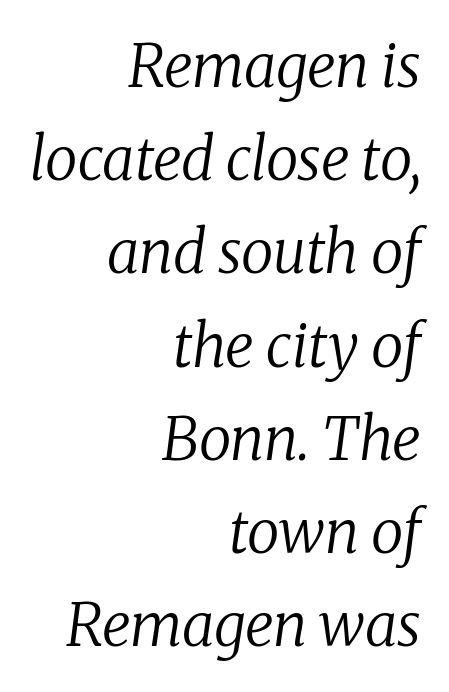
Q: Is the text bold? A: No.
Q: Is the text italic (slanted)? A: Yes, it leans right by about 8 degrees.
Q: Is the typeface a serif or a sans-serif typeface? A: Serif.
Q: Is the text underlined? A: No.
Q: How is the paragraph aligned? A: Right-aligned.
Q: Is the spacing between letters normal or unusually wide? A: Normal.
Q: Is the spacing between lines tight, normal or loose? A: Normal.
Q: Width (condensed, normal, or wide)? A: Normal.
Q: Stroke contrast? A: Low.
Q: x-height? A: Medium.
Q: Monospaced? A: No.
